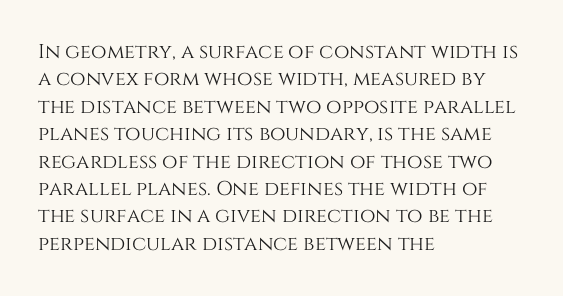
Q: Is the text italic (slanted)? A: No, it is upright.
Q: Is the text underlined? A: No.
Q: How is the paragraph aligned? A: Left-aligned.
Q: Is the spacing between letters normal or unusually wide? A: Normal.
Q: Is the spacing between lines tight, normal or loose? A: Normal.
